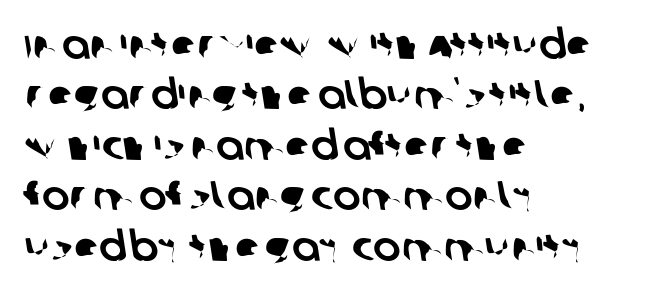
{"serif": "no", "width": "normal", "stroke_contrast": "low", "x_height": "large", "monospaced": "no", "underline": "no", "align": "left", "line_spacing_ratio": 1.23, "letter_spacing": "normal", "letter_spacing_em": 0.0, "glyph_px": 41}
